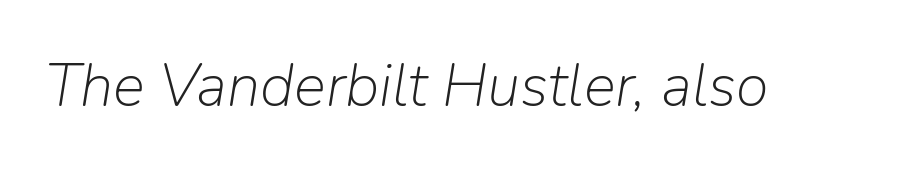
The image shows 60 px light type, italic (leaning right); set normal letter spacing, not underlined; low stroke contrast and a medium x-height.
